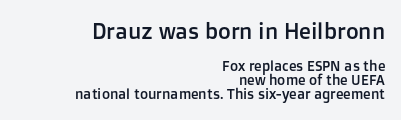
This rendering features lettering with no underline. The block of text is dense from top to bottom, with scant space between rows. The typesetter chose a ragged-left arrangement here. The letters in the upper block stand taller than those in the block below.
